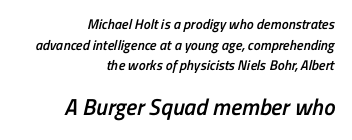
The image shows 23 px text type; set right-aligned, normal line spacing (1.47x), normal letter spacing, not underlined; the second (bottom) block is 1.64x larger.
